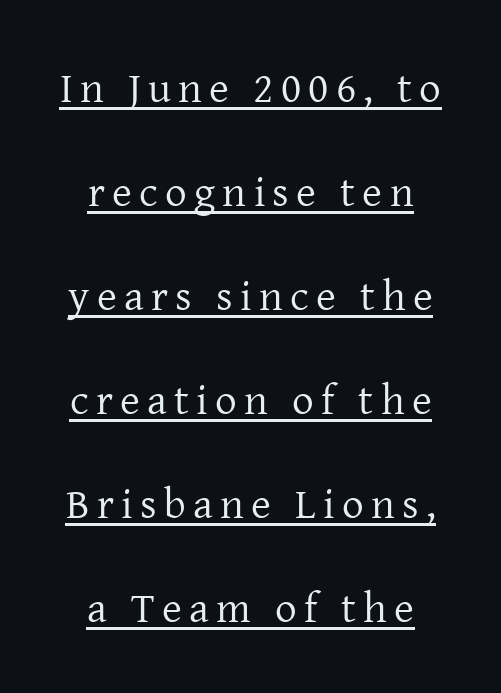
Q: Is the text bold? A: No.
Q: Is the text italic (slanted)? A: No, it is upright.
Q: Is the typeface a serif or a sans-serif typeface? A: Serif.
Q: Is the text underlined? A: Yes.
Q: How is the paragraph aligned? A: Centered.
Q: Is the spacing between lines tight, normal or loose? A: Loose.
Q: Width (condensed, normal, or wide)? A: Normal.
Q: Stroke contrast? A: Low.
Q: x-height? A: Medium.
Q: Monospaced? A: No.
